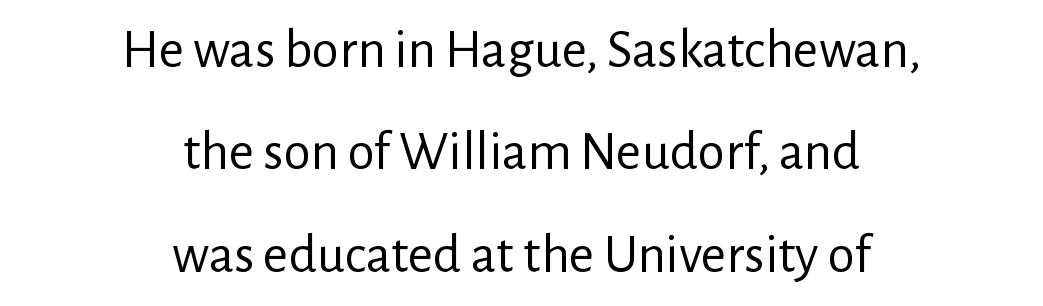
The typography opts for an upright posture over an oblique one. Plain, unruled lines of type. Proportional: the letters do not fall into vertical columns. Does the copy run flush right? No — it is centered line by line. Does extra space separate the letters? No, they use regular spacing. The text was rendered using a sans face with plain stroke endings.
